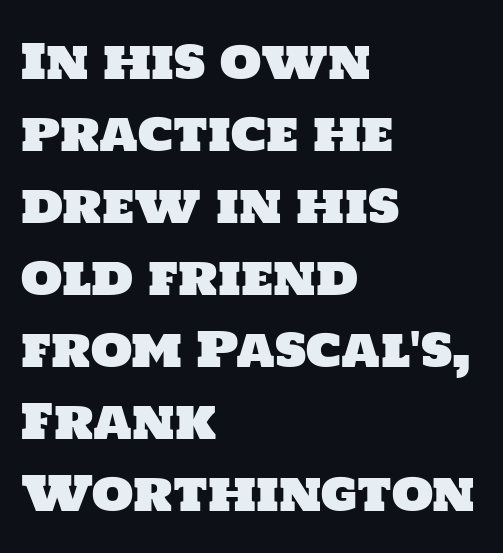
{"serif": "no", "width": "normal", "stroke_contrast": "low", "x_height": "large", "monospaced": "no", "underline": "no", "align": "left", "line_spacing": "normal", "line_spacing_ratio": 1.5, "letter_spacing": "normal", "letter_spacing_em": 0.0, "glyph_px": 48}
